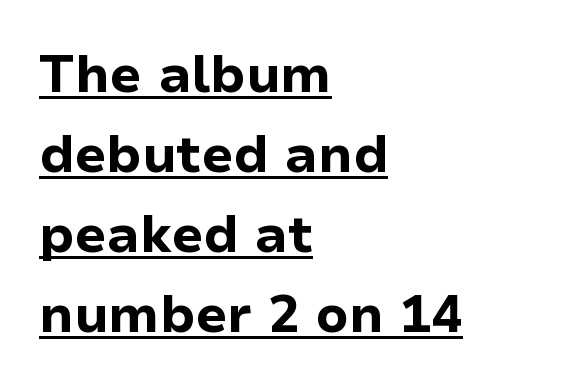
Q: Is the text bold? A: Yes.
Q: Is the text italic (slanted)? A: No, it is upright.
Q: Is the typeface a serif or a sans-serif typeface? A: Sans-serif.
Q: Is the text underlined? A: Yes.
Q: How is the paragraph aligned? A: Left-aligned.
Q: Is the spacing between letters normal or unusually wide? A: Normal.
Q: Is the spacing between lines tight, normal or loose? A: Normal.
Q: Width (condensed, normal, or wide)? A: Normal.
Q: Stroke contrast? A: Low.
Q: x-height? A: Medium.
Q: Monospaced? A: No.
